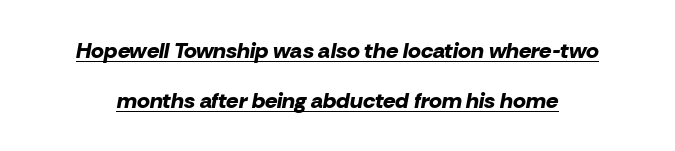
The image shows 22 px bold type, italic (leaning right); set loose line spacing (2.27x), normal letter spacing, underlined.
